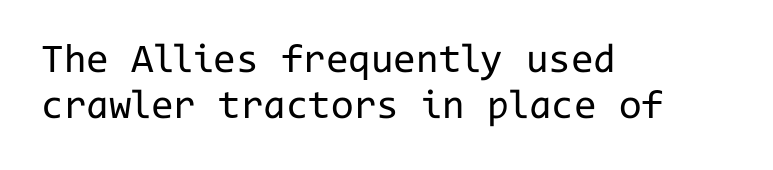
Q: Is the text bold? A: No.
Q: Is the text italic (slanted)? A: No, it is upright.
Q: Is the typeface a serif or a sans-serif typeface? A: Sans-serif.
Q: Is the text underlined? A: No.
Q: How is the paragraph aligned? A: Left-aligned.
Q: Is the spacing between letters normal or unusually wide? A: Normal.
Q: Is the spacing between lines tight, normal or loose? A: Tight.
Q: Width (condensed, normal, or wide)? A: Normal.
Q: Stroke contrast? A: Low.
Q: x-height? A: Medium.
Q: Monospaced? A: Yes.
